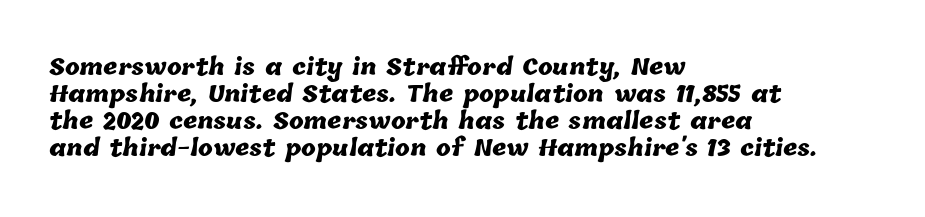
The image shows 22 px bold type; set left-aligned, line spacing 1.23x, normal letter spacing, not underlined.
